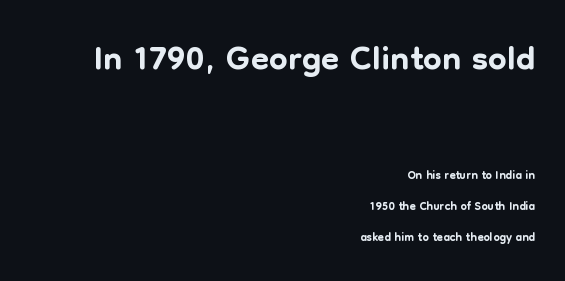
The letters carry no serifs — their stems end cleanly without finishing strokes. The glyphs are unaccompanied by any horizontal stroke below them. The horizontal fit of the characters is conventional and even. The upper block of text is set noticeably larger than the block beneath it. Spacing verdict: proportional, widths tailored to each character. If you drew a line through each stem, it would be perfectly vertical.
